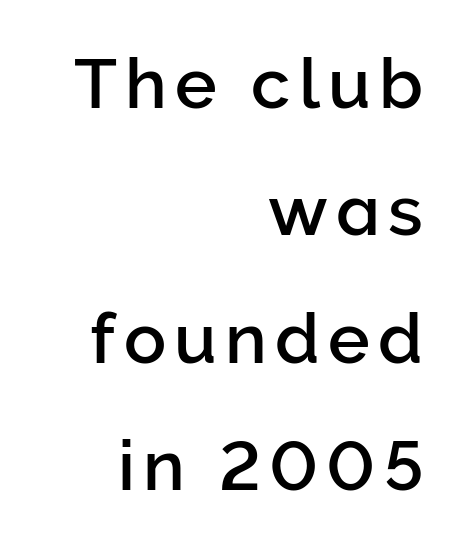
Is this a sans? Yes — the strokes have no serifs. The passage shown is not underscored anywhere. The rag falls on the left side of this text block. In terms of posture, this sample is upright. A typesetter would call this proportional, since set widths differ per character.
